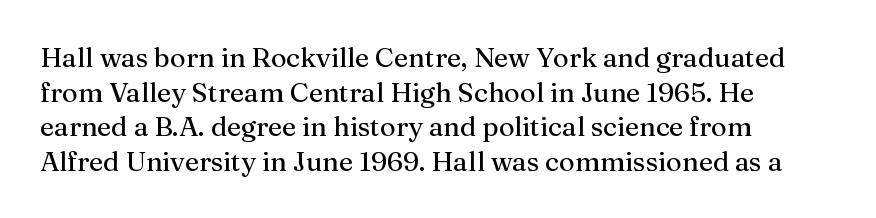
{"italic": "no", "underline": "no", "align": "left", "line_spacing": "normal", "line_spacing_ratio": 1.28, "letter_spacing": "normal", "letter_spacing_em": 0.0, "glyph_px": 27}
